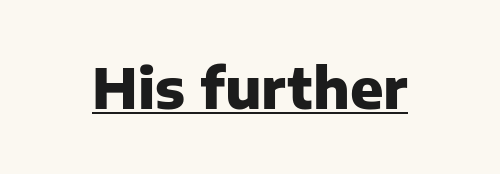
The image shows 55 px heavy sans-serif type, upright; set normal letter spacing, underlined; low stroke contrast and a medium x-height.
